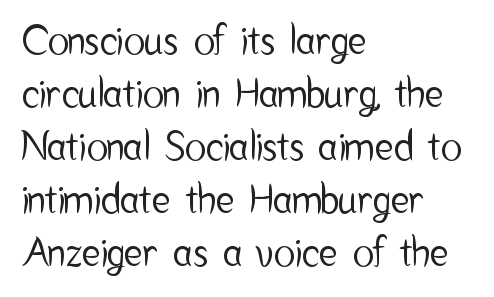
Underline: absent. The compositor pushed each line to the left boundary. Character widths vary here, with narrow letters taking less room than wide ones. It's the straight-up-and-down kind of type.
